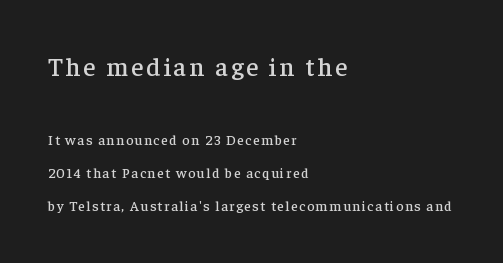
The image shows 26 px text type, upright; set left-aligned, loose line spacing (2.35x), not underlined; the first (top) block is 1.86x larger.
